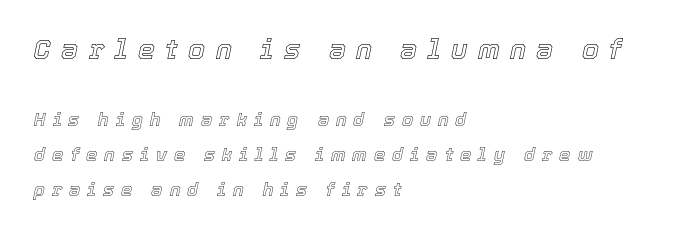
Q: Is the text italic (slanted)? A: Yes, it leans right by about 12 degrees.
Q: Is the text underlined? A: No.
Q: How is the paragraph aligned? A: Left-aligned.
Q: Is the spacing between letters normal or unusually wide? A: Unusually wide.
Q: Is the spacing between lines tight, normal or loose? A: Loose.
Q: Which block of text is set in a larger size, the first (top) or the second (bottom)? A: The first (top) one.
